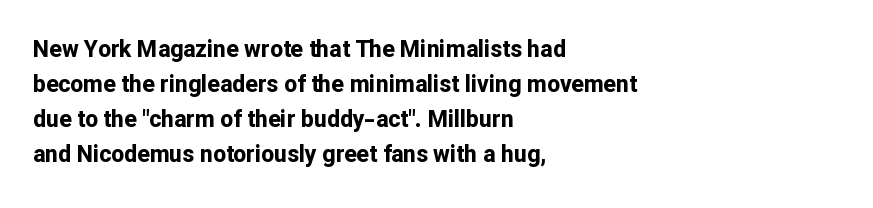
A normal amount of white space separates one row of letters from the next. The lines in this sample share a left origin and differ only in where they stop. Characters follow at the spacing the type designer built in. In terms of weight, the rendering is a true, heavy bold.
